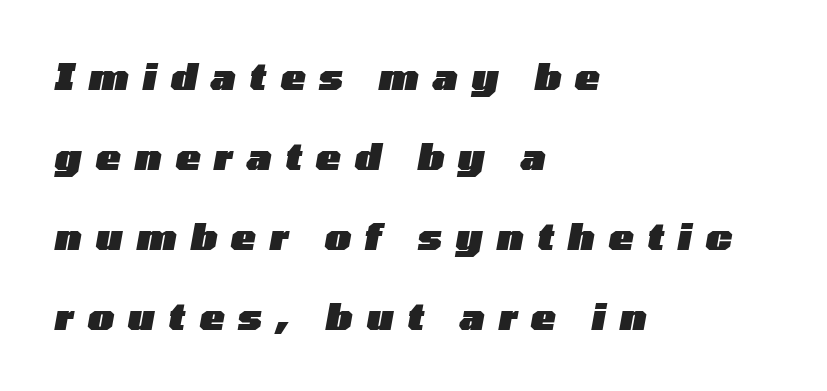
Q: Is the text bold? A: Yes.
Q: Is the text italic (slanted)? A: Yes, it leans right by about 10 degrees.
Q: Is the text underlined? A: No.
Q: How is the paragraph aligned? A: Left-aligned.
Q: Is the spacing between letters normal or unusually wide? A: Unusually wide.
Q: Is the spacing between lines tight, normal or loose? A: Loose.
Q: Width (condensed, normal, or wide)? A: Wide.
Q: Stroke contrast? A: Low.
Q: x-height? A: Medium.
Q: Monospaced? A: No.
